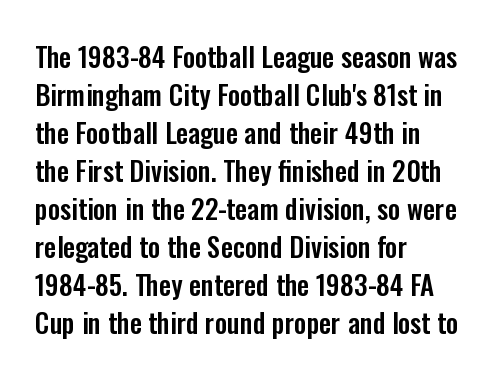
Every stem runs plumb, perpendicular to the baseline. No extra tracking has been applied to these lines. Students, observe: this is what conventionally led text looks like. The rendering anchors every line to the left-hand side. Just letters on the line, the space beneath them empty.
